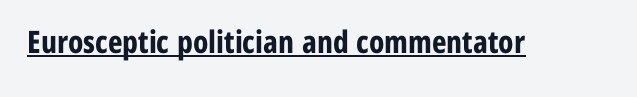
{"serif": "no", "italic": "no", "bold": "yes", "weight": "bold", "width": "condensed", "stroke_contrast": "low", "x_height": "medium", "monospaced": "no", "underline": "yes", "letter_spacing": "normal", "letter_spacing_em": 0.0, "glyph_px": 31}
